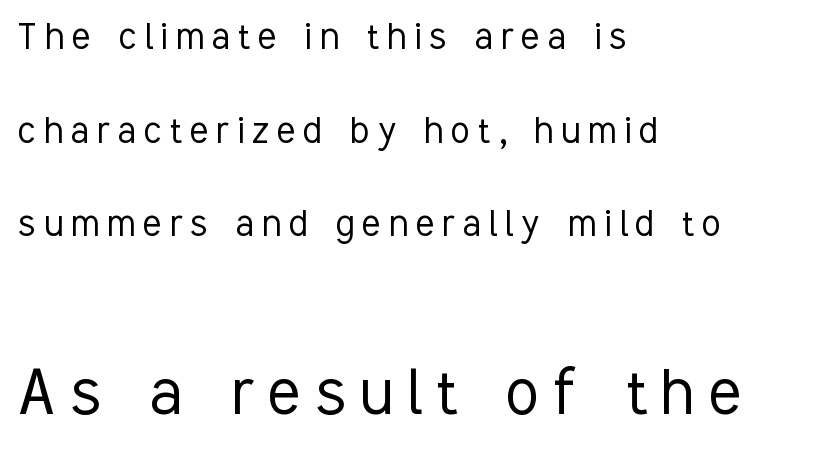
{"serif": "no", "italic": "no", "bold": "no", "weight": "light", "width": "condensed", "stroke_contrast": "low", "x_height": "medium", "monospaced": "no", "underline": "no", "align": "left", "line_spacing": "loose", "line_spacing_ratio": 2.18, "larger_block": "second", "size_ratio": 1.77, "glyph_px": 76}
